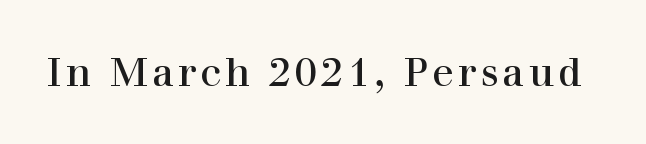
The image shows 40 px regular-weight serif type, upright; set not underlined; high stroke contrast and a medium x-height.
